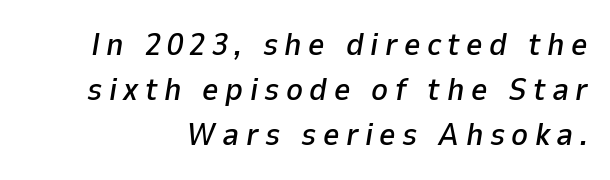
The face used here has a pronounced slope to its letters. Glyph-to-glyph distance is far greater than everyday printed text. The line-height multiplier appears to be the usual default. Caption: multi-line text, flush right, ragged left.
